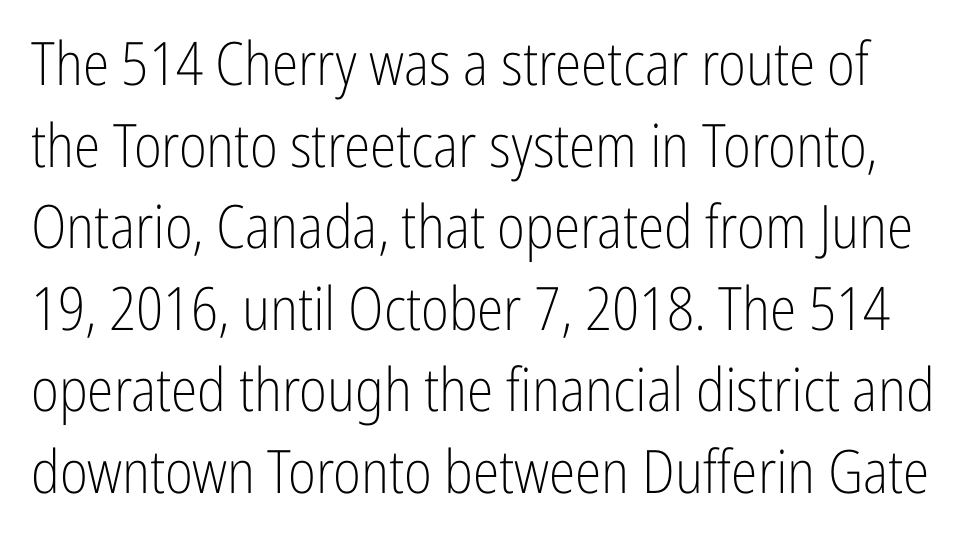
The image shows 60 px light, condensed sans-serif type, upright; set normal line spacing (1.36x), normal letter spacing, not underlined; low stroke contrast and a medium x-height.
